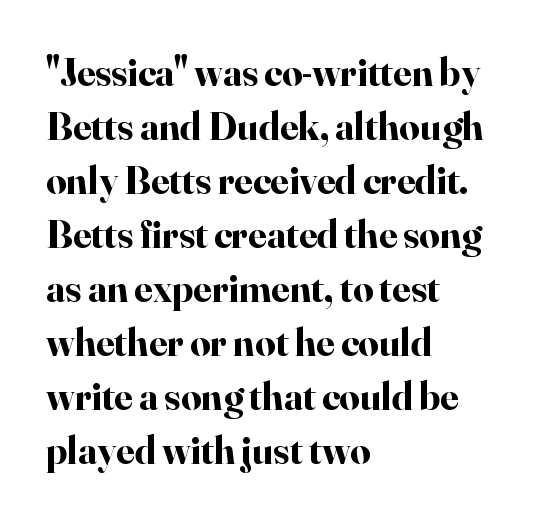
Q: Is the text bold? A: Yes.
Q: Is the text italic (slanted)? A: No, it is upright.
Q: Is the typeface a serif or a sans-serif typeface? A: Serif.
Q: Is the text underlined? A: No.
Q: How is the paragraph aligned? A: Left-aligned.
Q: Is the spacing between letters normal or unusually wide? A: Normal.
Q: Is the spacing between lines tight, normal or loose? A: Normal.
Q: Width (condensed, normal, or wide)? A: Normal.
Q: Stroke contrast? A: High.
Q: x-height? A: Small.
Q: Monospaced? A: No.
